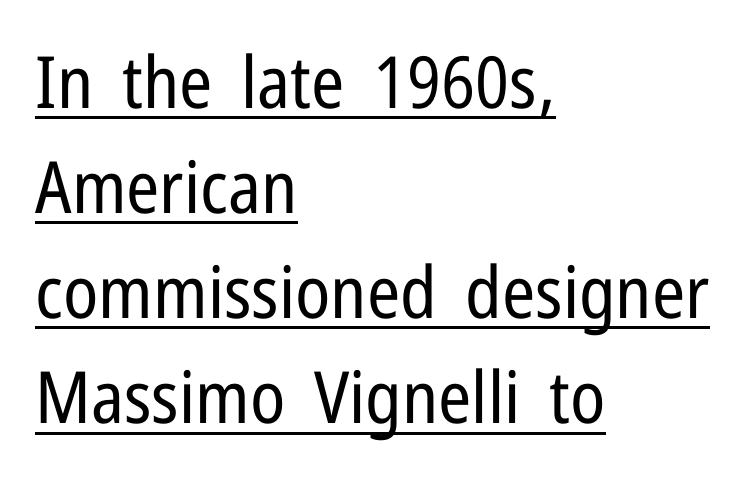
Q: Is the text bold? A: No.
Q: Is the text italic (slanted)? A: No, it is upright.
Q: Is the typeface a serif or a sans-serif typeface? A: Sans-serif.
Q: Is the text underlined? A: Yes.
Q: How is the paragraph aligned? A: Left-aligned.
Q: Is the spacing between letters normal or unusually wide? A: Normal.
Q: Is the spacing between lines tight, normal or loose? A: Normal.
Q: Width (condensed, normal, or wide)? A: Condensed.
Q: Stroke contrast? A: Low.
Q: x-height? A: Medium.
Q: Monospaced? A: No.
